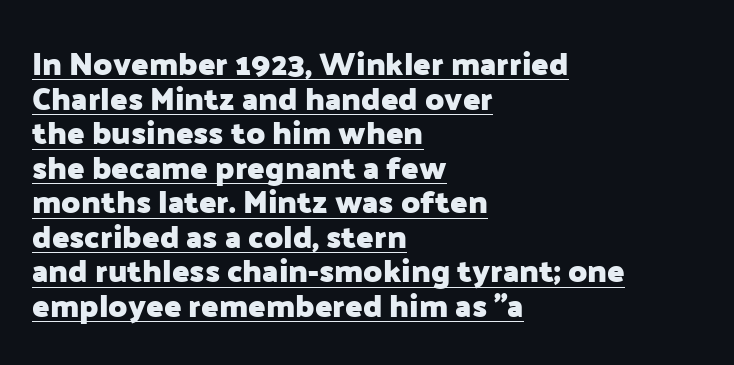
Unlike italic type, these characters show no tilt at all. Note the varied advance widths — an 'i' is clearly narrower than an 'm'. The font family rendered here belongs to the sans-serif group. Standard letterfit; no display-style spreading of the glyphs. A classic flush-left, rag-right setting is used for this passage.
